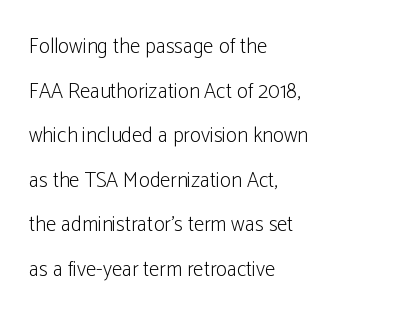
{"italic": "no", "bold": "no", "underline": "no", "align": "left", "line_spacing": "loose", "line_spacing_ratio": 2.12, "letter_spacing": "normal", "letter_spacing_em": 0.0, "glyph_px": 21}
